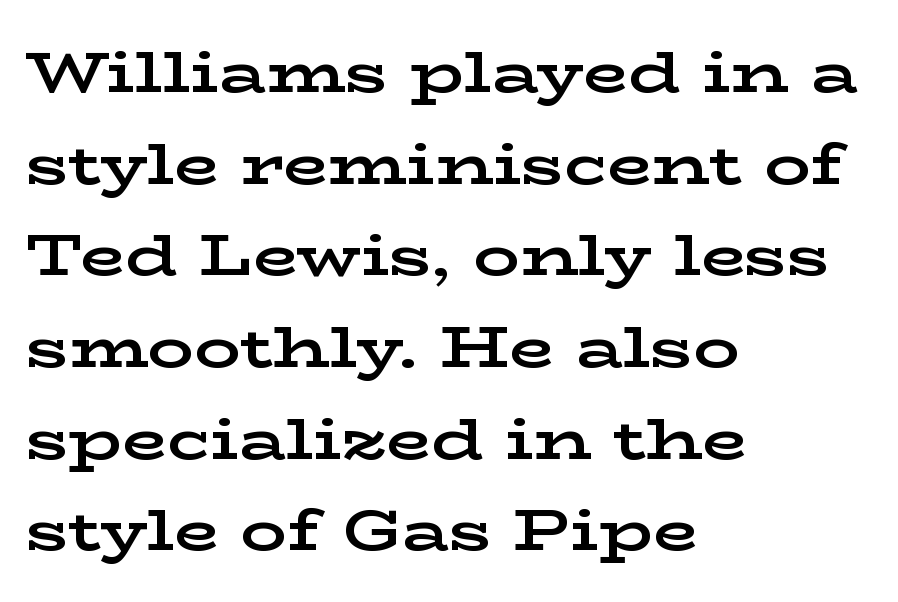
Every letter is thick-stroked: bold, no question. Is this a sans? No — the strokes have serifs. These lines stack with their left ends in a neat column. This sample has the flowing, uneven cadence of proportional lettering. Observe the ordinary spacing: letters are neighbours, not strangers.
